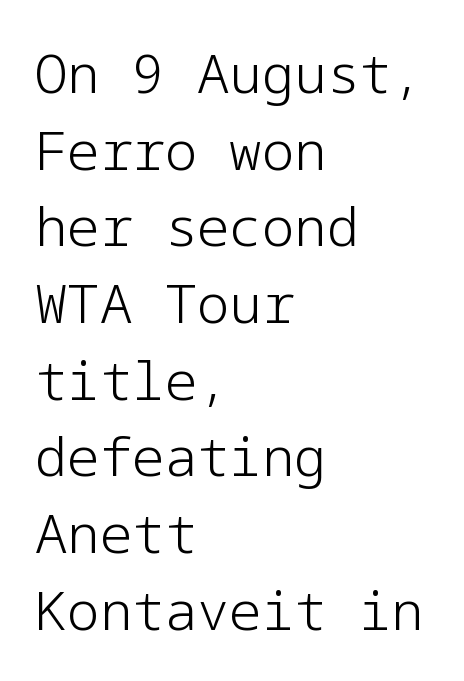
The image shows 54 px light sans-serif type, upright; set left-aligned, normal line spacing (1.42x), normal letter spacing, not underlined; low stroke contrast and a medium x-height.
